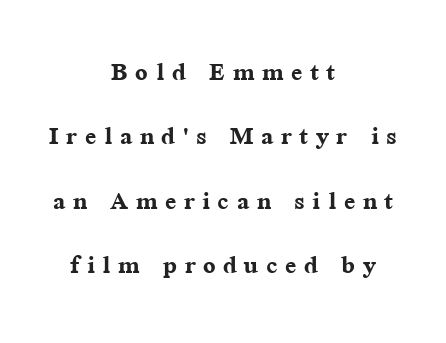
Q: Is the text bold? A: Yes.
Q: Is the text italic (slanted)? A: No, it is upright.
Q: Is the typeface a serif or a sans-serif typeface? A: Serif.
Q: Is the text underlined? A: No.
Q: How is the paragraph aligned? A: Centered.
Q: Is the spacing between letters normal or unusually wide? A: Unusually wide.
Q: Is the spacing between lines tight, normal or loose? A: Loose.
Q: Width (condensed, normal, or wide)? A: Normal.
Q: Stroke contrast? A: Medium.
Q: x-height? A: Medium.
Q: Monospaced? A: No.
